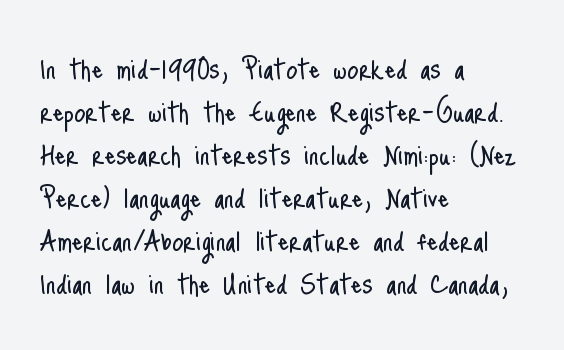
Q: Is the text bold? A: No.
Q: Is the text italic (slanted)? A: No, it is upright.
Q: Is the typeface a serif or a sans-serif typeface? A: Sans-serif.
Q: Is the text underlined? A: No.
Q: How is the paragraph aligned? A: Left-aligned.
Q: Is the spacing between letters normal or unusually wide? A: Normal.
Q: Width (condensed, normal, or wide)? A: Condensed.
Q: Stroke contrast? A: Low.
Q: x-height? A: Small.
Q: Monospaced? A: No.
